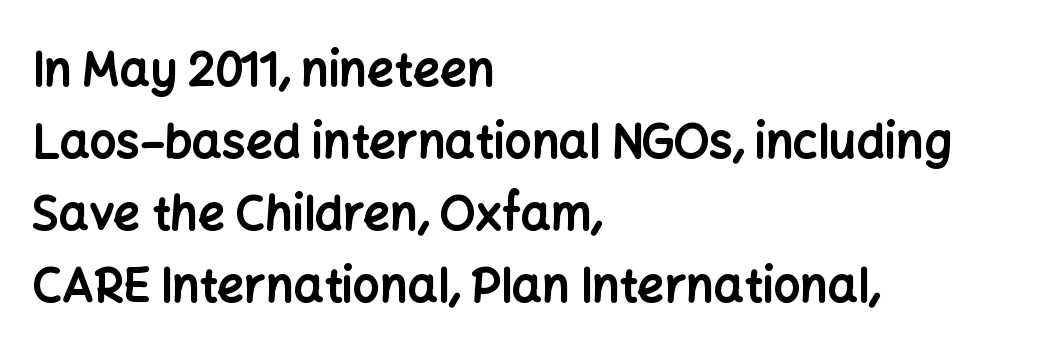
The image shows 47 px bold sans-serif type, upright; set left-aligned, normal line spacing (1.53x), normal letter spacing, not underlined; low stroke contrast and a medium x-height.
